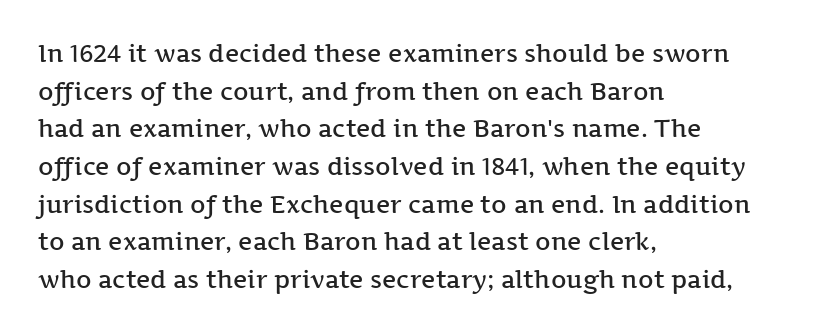
The image shows 24 px text type, upright; set left-aligned, normal line spacing (1.57x), normal letter spacing, not underlined.
